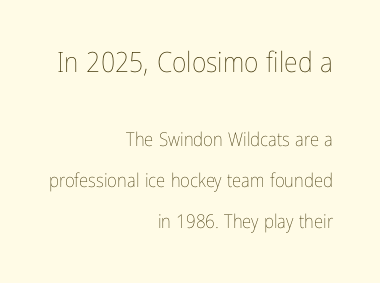
{"italic": "no", "bold": "no", "weight": "thin", "width": "condensed", "stroke_contrast": "low", "x_height": "medium", "monospaced": "no", "underline": "no", "align": "right", "line_spacing": "loose", "line_spacing_ratio": 2.14, "letter_spacing": "normal", "letter_spacing_em": 0.0, "larger_block": "first", "size_ratio": 1.47, "glyph_px": 28}
